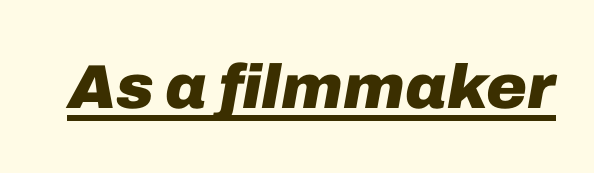
Q: Is the text bold? A: Yes.
Q: Is the text italic (slanted)? A: Yes, it leans right by about 10 degrees.
Q: Is the text underlined? A: Yes.
Q: Is the spacing between letters normal or unusually wide? A: Normal.
Q: Width (condensed, normal, or wide)? A: Normal.
Q: Stroke contrast? A: Low.
Q: x-height? A: Medium.
Q: Monospaced? A: No.
